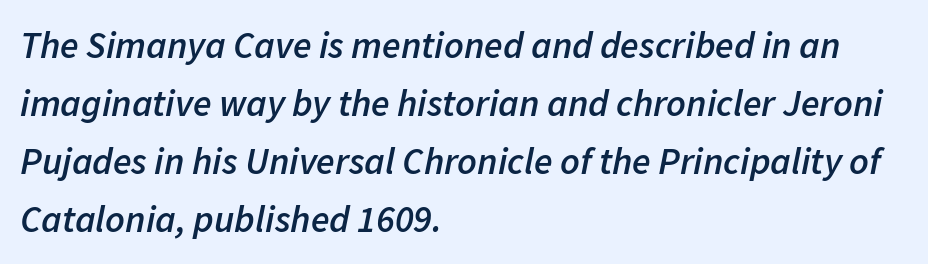
The image shows 38 px semibold type, italic (leaning right); set left-aligned, normal line spacing (1.53x), normal letter spacing, not underlined; low stroke contrast and a medium x-height.
